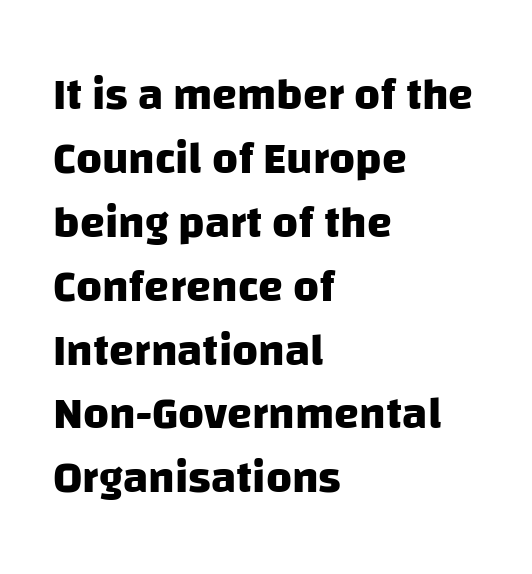
Q: Is the text bold? A: Yes.
Q: Is the typeface a serif or a sans-serif typeface? A: Sans-serif.
Q: Is the text underlined? A: No.
Q: How is the paragraph aligned? A: Left-aligned.
Q: Is the spacing between letters normal or unusually wide? A: Normal.
Q: Is the spacing between lines tight, normal or loose? A: Normal.
Q: Width (condensed, normal, or wide)? A: Normal.
Q: Stroke contrast? A: Low.
Q: x-height? A: Large.
Q: Monospaced? A: No.
